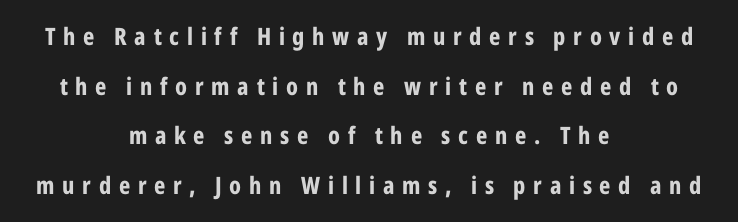
Vertical strokes here are truly vertical. The space directly below the letters is spotless. You could fit nearly another row in the gap between these rows. How heavy is the stroke? Heavy — this is a bold.
